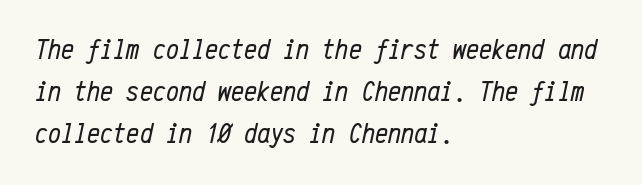
This rendering uses left alignment, leaving the right contour irregular. Compared with a typical body face, this is equally light or lighter still. Spacing between characters is what you'd get straight out of the box. Regarding leading, the lines here are spaced in the standard way. The face used here has a pronounced slope to its letters.
